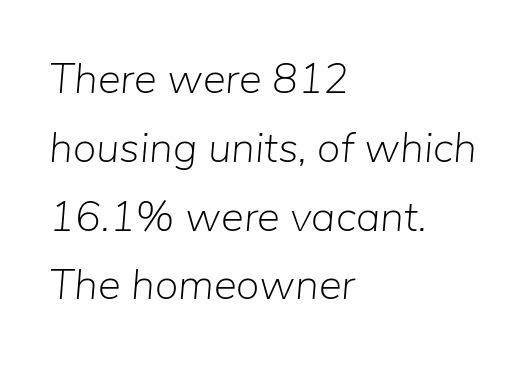
The image shows 43 px light type, italic (leaning right); set left-aligned, normal line spacing (1.6x), normal letter spacing, not underlined; low stroke contrast and a medium x-height.
